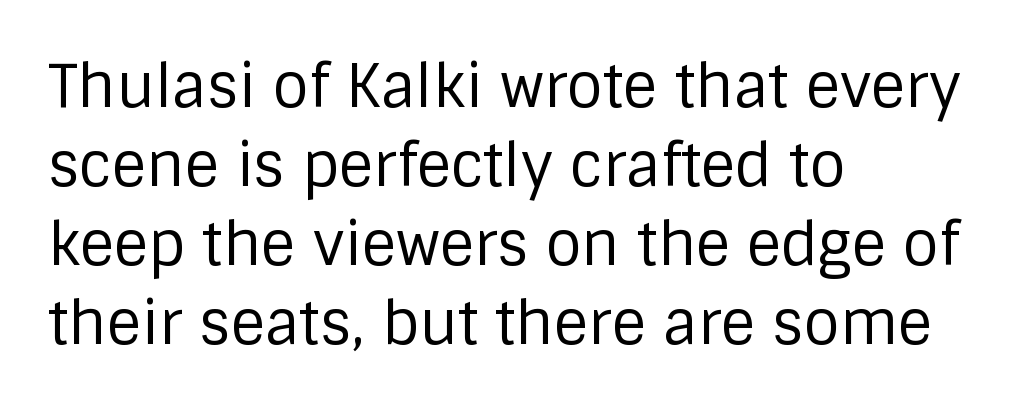
Q: Is the text bold? A: No.
Q: Is the text italic (slanted)? A: No, it is upright.
Q: Is the typeface a serif or a sans-serif typeface? A: Sans-serif.
Q: Is the text underlined? A: No.
Q: How is the paragraph aligned? A: Left-aligned.
Q: Is the spacing between letters normal or unusually wide? A: Normal.
Q: Is the spacing between lines tight, normal or loose? A: Normal.
Q: Width (condensed, normal, or wide)? A: Normal.
Q: Stroke contrast? A: Low.
Q: x-height? A: Large.
Q: Monospaced? A: No.
